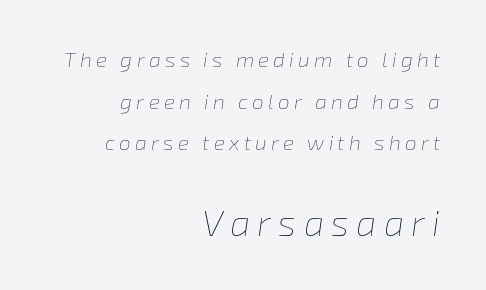
The image shows 36 px thin type, italic (leaning right); set right-aligned, loose line spacing (1.98x), unusually wide letter spacing (+0.2 em), not underlined; the second (bottom) block is 1.71x larger; low stroke contrast and a medium x-height.
